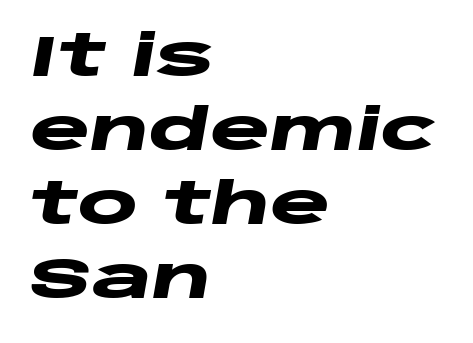
{"italic": "yes", "lean": "right", "slant_degrees": 10, "bold": "yes", "weight": "heavy", "width": "wide", "stroke_contrast": "low", "x_height": "large", "monospaced": "no", "underline": "no", "align": "left", "line_spacing": "normal", "line_spacing_ratio": 1.3, "letter_spacing": "normal", "letter_spacing_em": 0.0, "glyph_px": 57}
